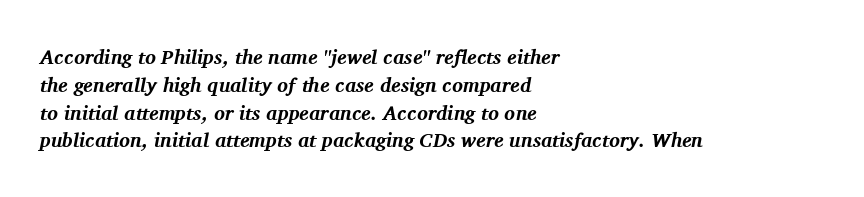
{"italic": "yes", "lean": "right", "slant_degrees": 11, "bold": "yes", "underline": "no", "align": "left", "line_spacing": "normal", "line_spacing_ratio": 1.39, "letter_spacing": "normal", "letter_spacing_em": 0.0, "glyph_px": 20}
